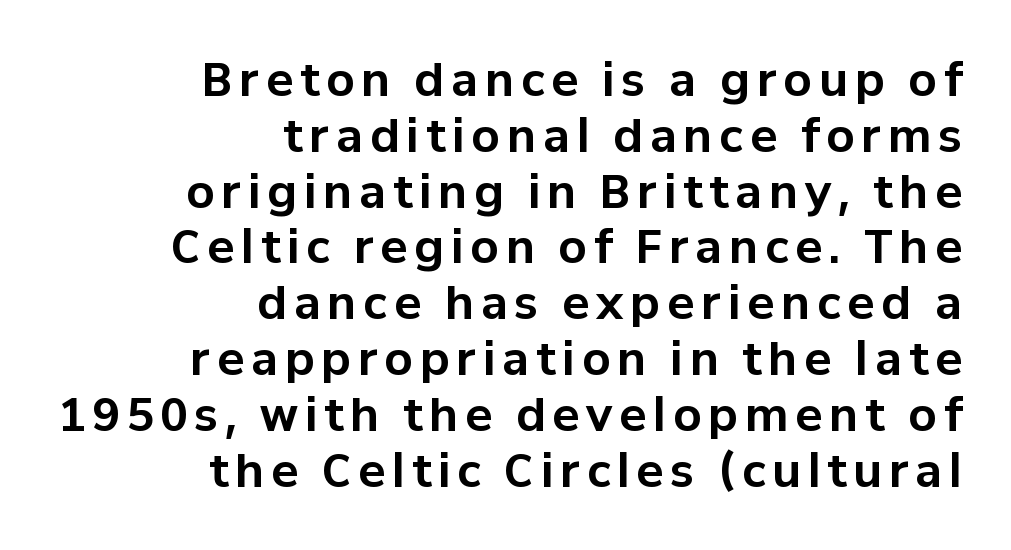
Underlining? Definitely not there. Each letter's strokes conclude bluntly, with no projecting serifs. Leftover space on each line is placed entirely before the opening word. Characters remain perfectly vertical along every line. The letters advance in unequal steps, a hallmark of proportional type.
